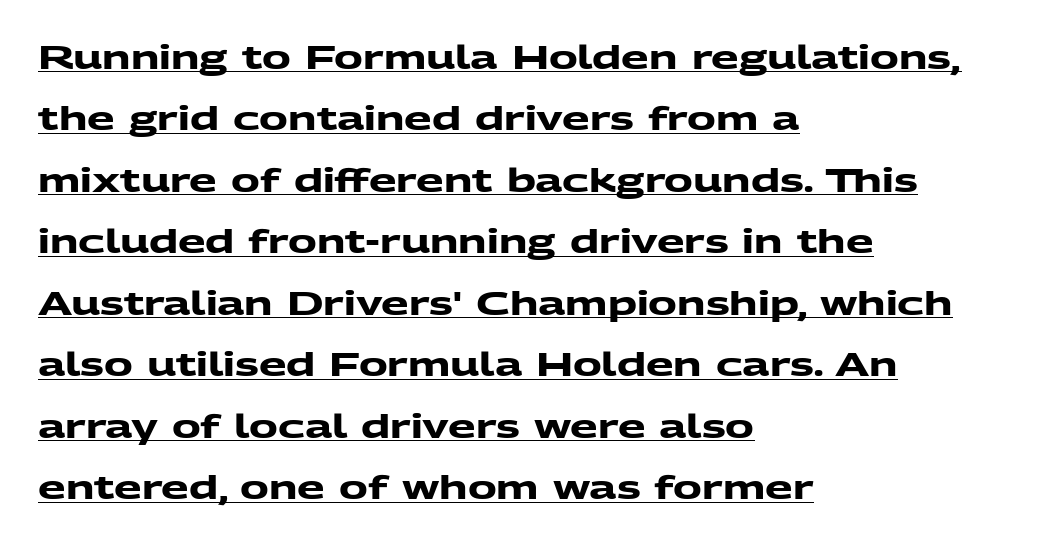
{"serif": "no", "bold": "yes", "weight": "heavy", "width": "wide", "stroke_contrast": "medium", "x_height": "medium", "monospaced": "no", "underline": "yes", "align": "left", "line_spacing": "loose", "line_spacing_ratio": 1.92, "letter_spacing": "normal", "letter_spacing_em": 0.0, "glyph_px": 32}
